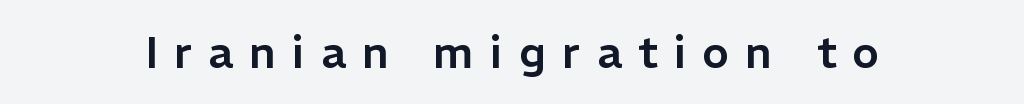
The image shows 45 px sans-serif type, upright; set unusually wide letter spacing (+0.36 em), not underlined; low stroke contrast and a medium x-height.
